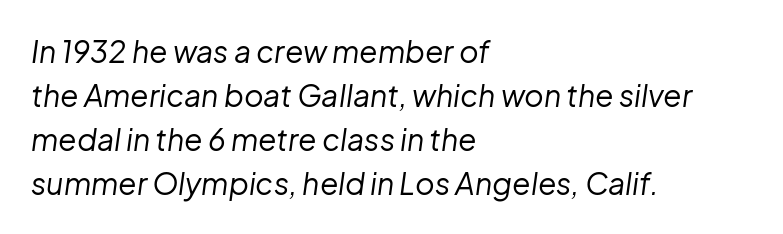
A classic flush-left, rag-right setting is used for this passage. Character widths vary here, with narrow letters taking less room than wide ones. Inter-character spacing is left at the font's built-in metrics. Quick note: underline off. Counters stay open thanks to moderate or lighter strokes.
